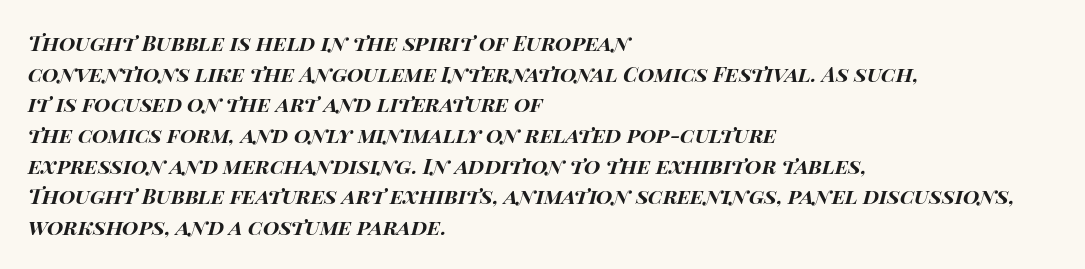
Nobody touched the tracking dial on this one. The rag falls on the right side of this text block. A bare baseline throughout the passage. Does the weight exceed regular? Yes, all the way to bold. The font's italic variant was chosen for this text. These lines sit exactly where default settings would place them.
